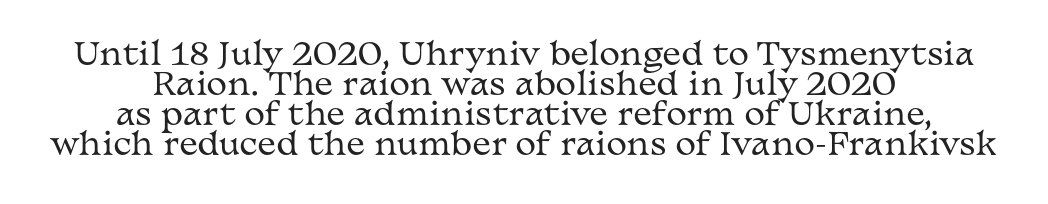
The image shows 31 px regular-weight, wide serif type, upright; set centered, tight line spacing (0.97x), normal letter spacing, not underlined; medium stroke contrast and a medium x-height.
